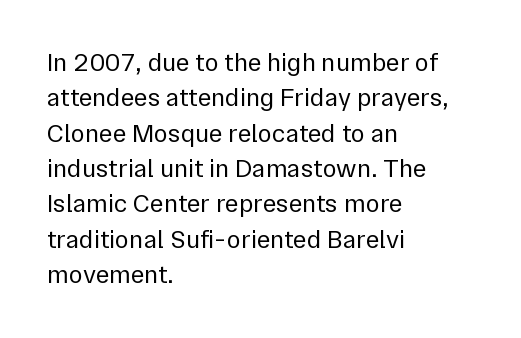
Vertically, the passage feels balanced, rows spaced as you'd expect. No italicization has been applied; the sample stays upright. A bare baseline throughout the passage. Think standard paragraph weight, or any step lighter than that.
